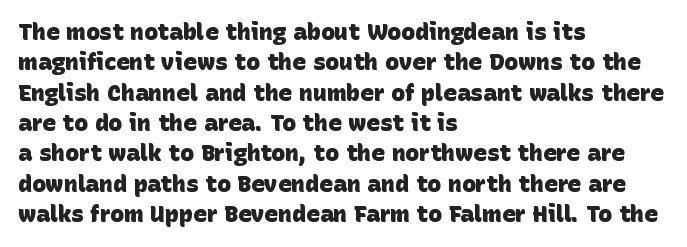
The image shows 23 px bold type; set left-aligned, normal line spacing (1.32x), normal letter spacing, not underlined.
